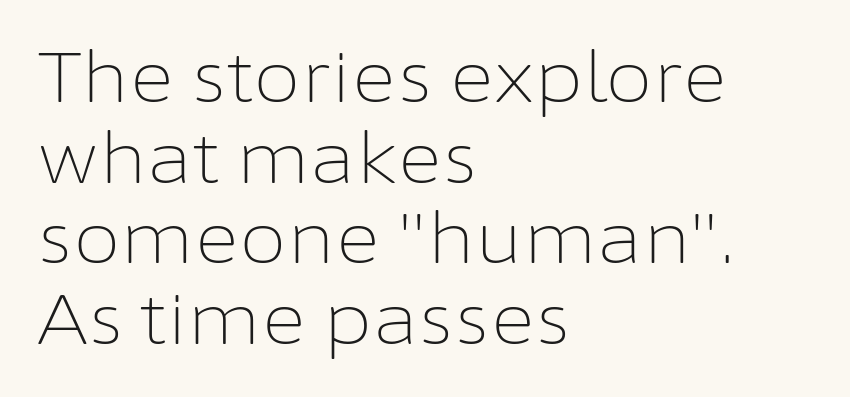
Descender tails drop into unmarked territory. Typographically, this falls in the sans-serif category. Letters have the restrained weight of plain body copy at most. Looks like regular typesetting: each glyph gets only the width it needs. Between one letter and the next there's only the usual sliver of space. The text block is weighted toward the left margin, trailing off unevenly rightward.
